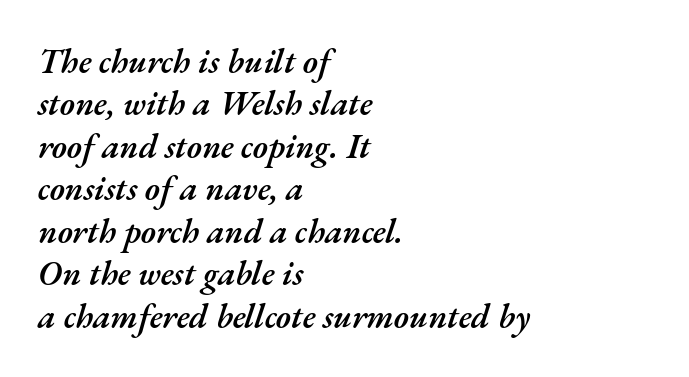
A clean baseline with only descenders dipping below it. Spacing between characters is what you'd get straight out of the box. Quick note: interline space is typical. When letters slant like this, we call the style italic.
